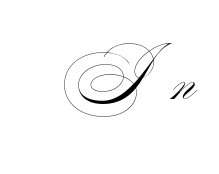
Q: Is the text bold? A: No.
Q: Is the typeface a serif or a sans-serif typeface? A: Sans-serif.
Q: Is the text underlined? A: No.
Q: Is the spacing between letters normal or unusually wide? A: Unusually wide.
Q: Width (condensed, normal, or wide)? A: Wide.
Q: Stroke contrast? A: Medium.
Q: Monospaced? A: No.
